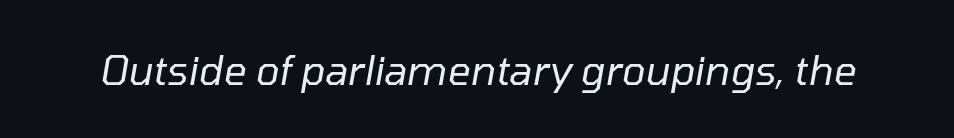
Stroke thickness stays within the range of a standard reading face or lighter. This rendering leaves character spacing at its baseline value. Do the characters align in a grid? No, the font is proportional. Words float on clear page, feet unadorned. The letters are slanted; this is an italic face.
